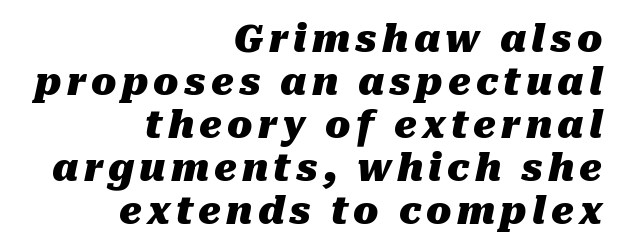
Q: Is the text bold? A: Yes.
Q: Is the text italic (slanted)? A: Yes, it leans right by about 10 degrees.
Q: Is the text underlined? A: No.
Q: How is the paragraph aligned? A: Right-aligned.
Q: Width (condensed, normal, or wide)? A: Normal.
Q: Stroke contrast? A: Medium.
Q: x-height? A: Medium.
Q: Monospaced? A: No.
